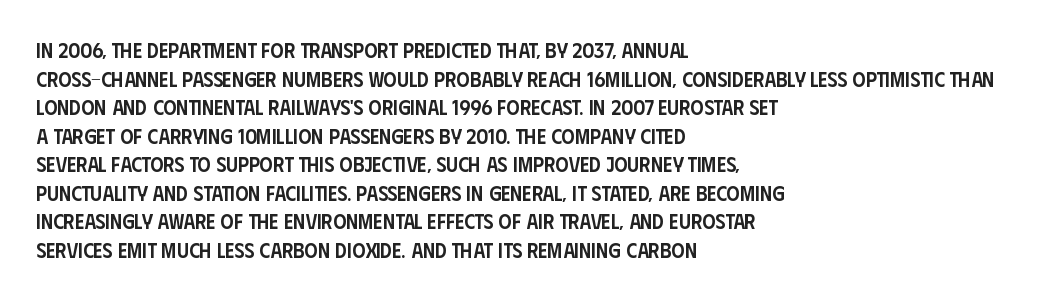
The image shows 21 px text type, upright; set left-aligned, normal line spacing (1.36x), normal letter spacing, not underlined.
